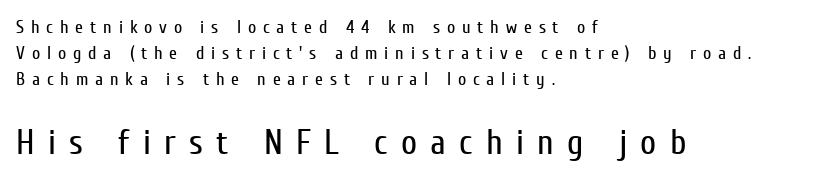
The image shows 35 px regular-weight, condensed sans-serif type, upright; set left-aligned, normal line spacing (1.44x), unusually wide letter spacing (+0.38 em), not underlined; the second (bottom) block is 1.94x larger; low stroke contrast and a medium x-height.
